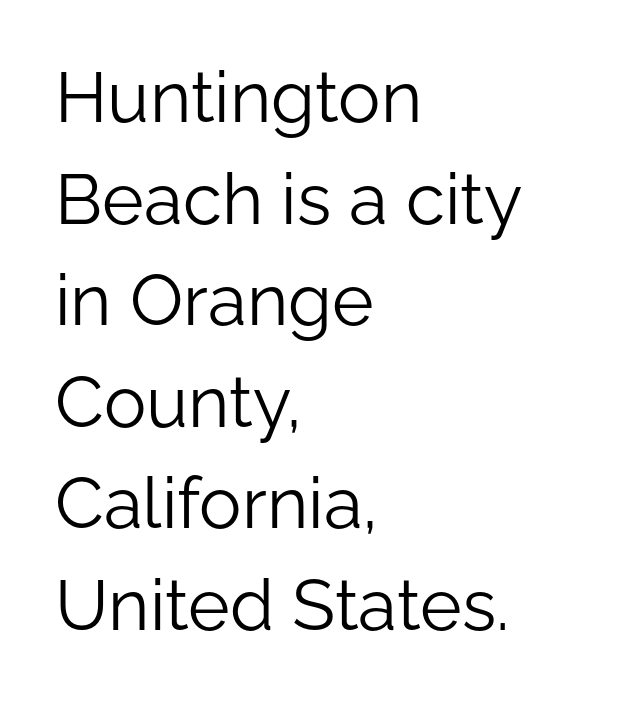
The image shows 71 px light sans-serif type, upright; set left-aligned, normal line spacing (1.43x), normal letter spacing, not underlined; low stroke contrast and a medium x-height.
